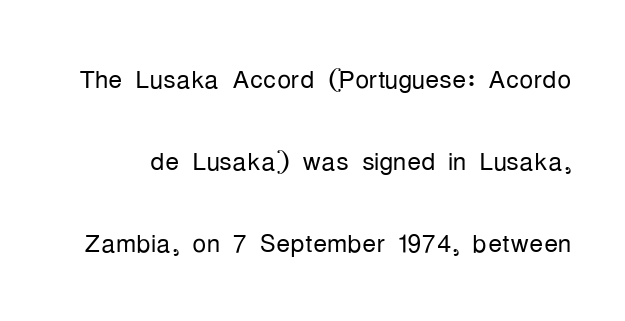
Vertical spacing — loose. Tracking here is standard; glyphs follow each other at the usual distance. The designer went with a sans here, leaving each stem footless. Heaviness? Minimal to ordinary, like unemphasized prose. Looks like regular typesetting: each glyph gets only the width it needs.
